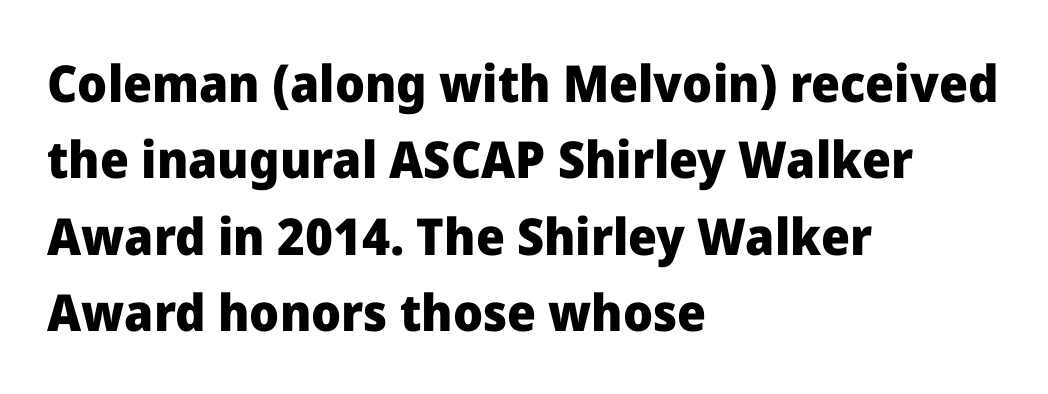
Q: Is the text bold? A: Yes.
Q: Is the text italic (slanted)? A: No, it is upright.
Q: Is the typeface a serif or a sans-serif typeface? A: Sans-serif.
Q: Is the text underlined? A: No.
Q: How is the paragraph aligned? A: Left-aligned.
Q: Is the spacing between letters normal or unusually wide? A: Normal.
Q: Is the spacing between lines tight, normal or loose? A: Normal.
Q: Width (condensed, normal, or wide)? A: Normal.
Q: Stroke contrast? A: Low.
Q: x-height? A: Medium.
Q: Monospaced? A: No.
